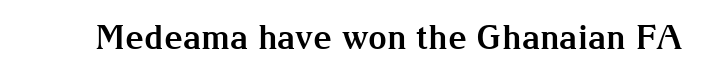
{"serif": "yes", "italic": "no", "bold": "yes", "weight": "bold", "width": "normal", "stroke_contrast": "medium", "x_height": "medium", "monospaced": "no", "underline": "no", "letter_spacing": "normal", "letter_spacing_em": 0.0, "glyph_px": 33}
